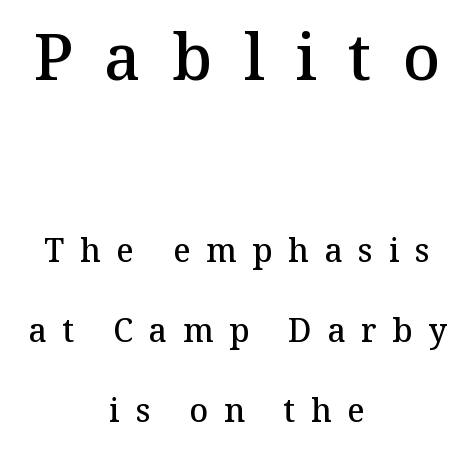
Serif or sans? Serif — the stroke terminals have little feet. These lines are rendered in a variable-pitch font. The face used here appears at its bigger size in the upper chunk. Posture: upright roman. Which margin do the lines hug? Neither — every line sits in the middle. The leading is generous, giving the passage an open texture.
